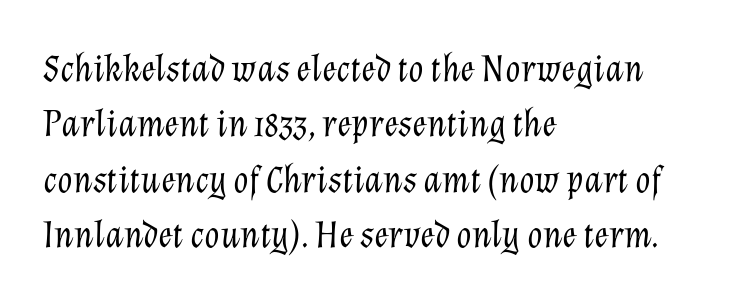
Q: Is the text bold? A: No.
Q: Is the text italic (slanted)? A: Yes, it leans right by about 12 degrees.
Q: Is the text underlined? A: No.
Q: How is the paragraph aligned? A: Left-aligned.
Q: Is the spacing between letters normal or unusually wide? A: Normal.
Q: Is the spacing between lines tight, normal or loose? A: Normal.
Q: Width (condensed, normal, or wide)? A: Normal.
Q: Stroke contrast? A: Low.
Q: x-height? A: Medium.
Q: Monospaced? A: No.
